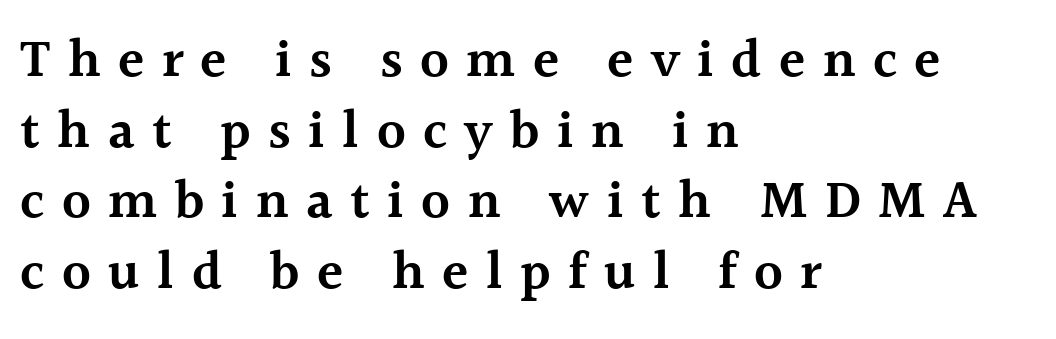
The image shows 54 px semibold serif type, upright; set left-aligned, normal line spacing (1.31x), unusually wide letter spacing (+0.32 em), not underlined; a medium x-height.
